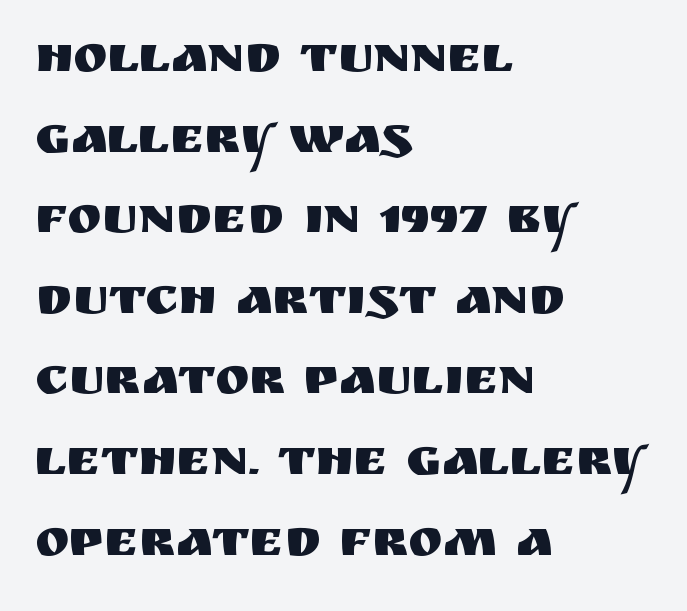
{"serif": "no", "italic": "no", "width": "normal", "stroke_contrast": "medium", "x_height": "large", "monospaced": "no", "underline": "no", "align": "left", "line_spacing": "normal", "line_spacing_ratio": 1.55, "letter_spacing": "normal", "letter_spacing_em": 0.0, "glyph_px": 52}
